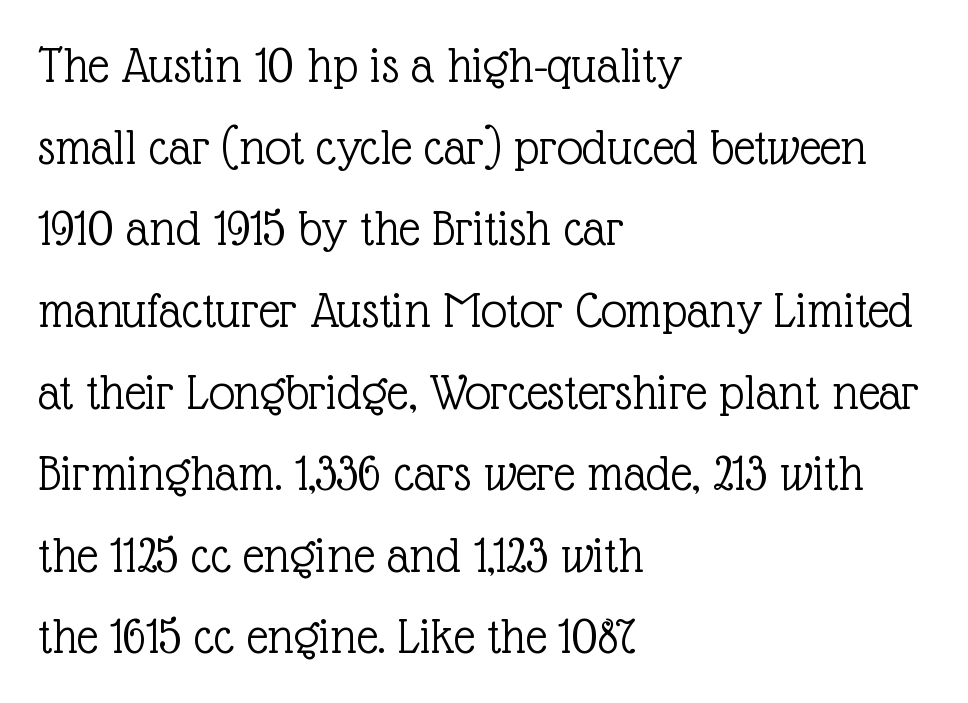
The image shows 52 px light serif type, upright; set left-aligned, normal line spacing (1.57x), normal letter spacing, not underlined; a medium x-height.
